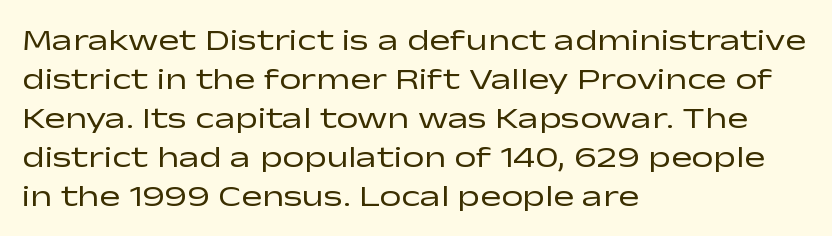
Q: Is the text bold? A: No.
Q: Is the text italic (slanted)? A: No, it is upright.
Q: Is the typeface a serif or a sans-serif typeface? A: Sans-serif.
Q: Is the text underlined? A: No.
Q: How is the paragraph aligned? A: Left-aligned.
Q: Is the spacing between letters normal or unusually wide? A: Normal.
Q: Is the spacing between lines tight, normal or loose? A: Normal.
Q: Width (condensed, normal, or wide)? A: Wide.
Q: Stroke contrast? A: Low.
Q: x-height? A: Medium.
Q: Monospaced? A: No.
